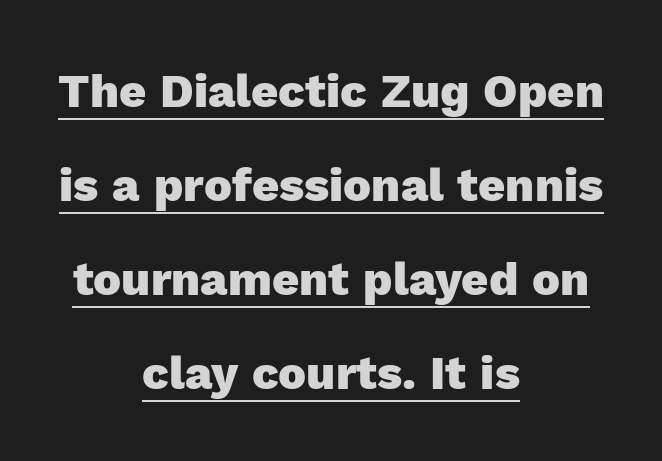
The image shows 47 px heavy sans-serif type, upright; set centered, loose line spacing (2.0x), normal letter spacing, underlined; a medium x-height.
